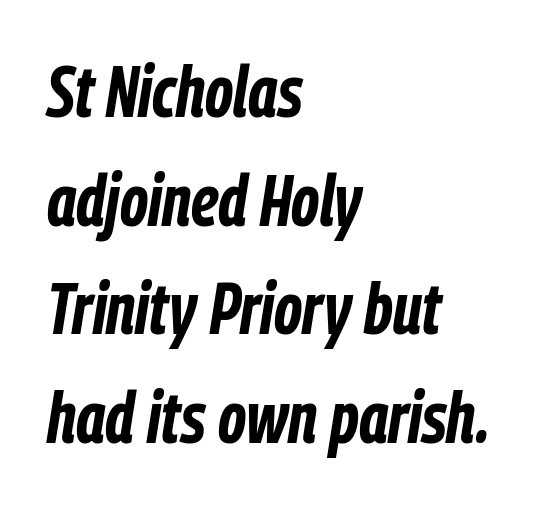
The image shows 72 px bold, condensed type, italic (leaning right); set left-aligned, normal line spacing (1.51x), normal letter spacing, not underlined; low stroke contrast and a medium x-height.
